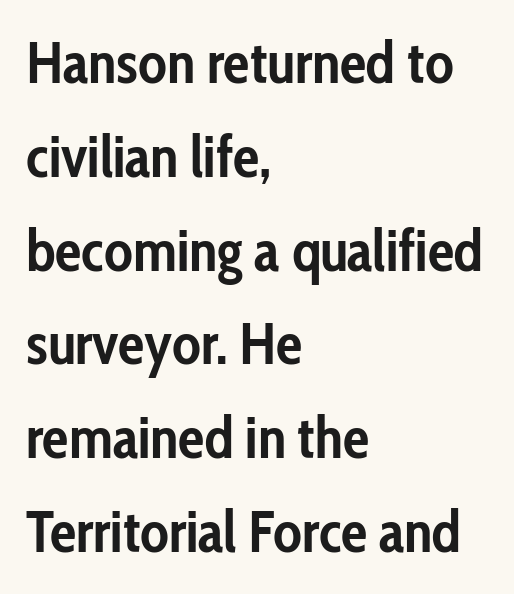
Are there feet on the stems? There aren't — it's a sans. Italic? Not at all — the glyphs are vertical. These lines stack with their left ends in a neat column. In terms of letterspacing, this is plain default setting.
